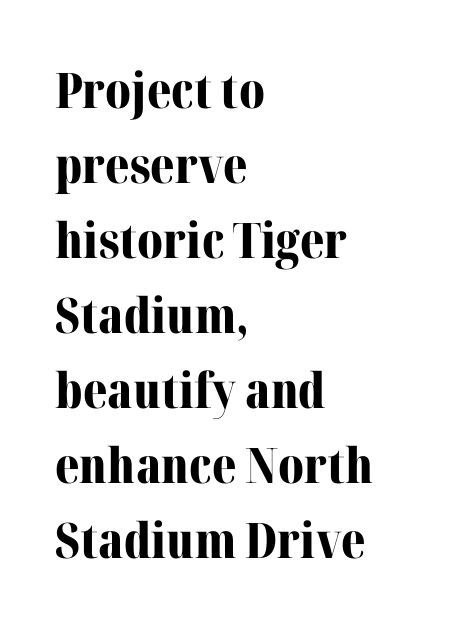
The image shows 49 px bold serif type, upright; set left-aligned, normal line spacing (1.53x), normal letter spacing, not underlined; medium stroke contrast and a medium x-height.
